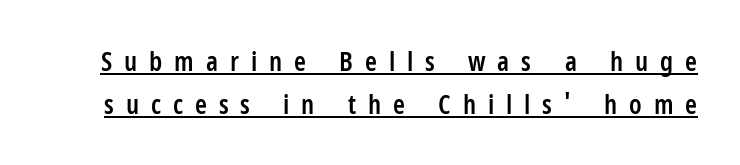
Q: Is the text bold? A: Semi-bold.
Q: Is the text italic (slanted)? A: No, it is upright.
Q: Is the text underlined? A: Yes.
Q: Is the spacing between letters normal or unusually wide? A: Unusually wide.
Q: Is the spacing between lines tight, normal or loose? A: Normal.
